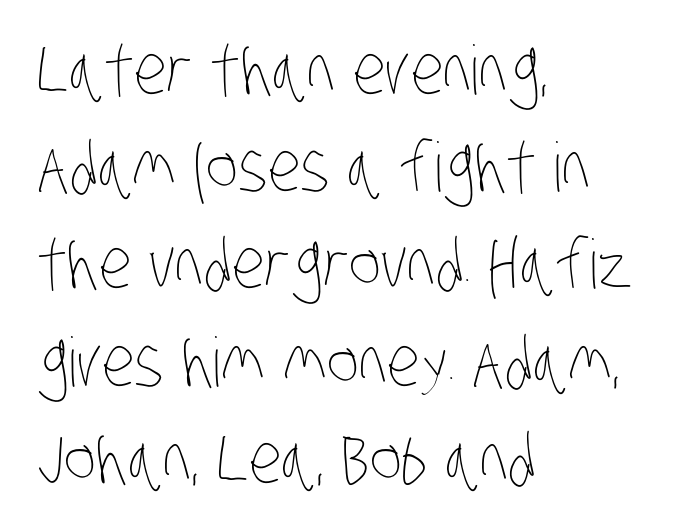
Q: Is the text bold? A: No.
Q: Is the text underlined? A: No.
Q: How is the paragraph aligned? A: Left-aligned.
Q: Is the spacing between letters normal or unusually wide? A: Normal.
Q: Is the spacing between lines tight, normal or loose? A: Normal.
Q: Width (condensed, normal, or wide)? A: Condensed.
Q: Stroke contrast? A: Low.
Q: x-height? A: Large.
Q: Monospaced? A: No.
